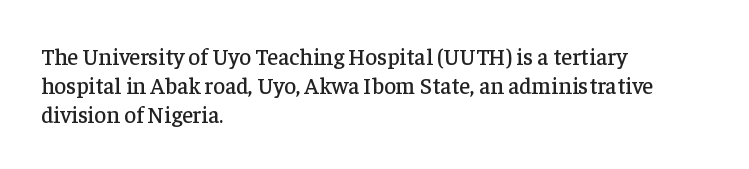
The image shows 23 px text type, upright; set left-aligned, normal line spacing (1.26x), normal letter spacing, not underlined.
